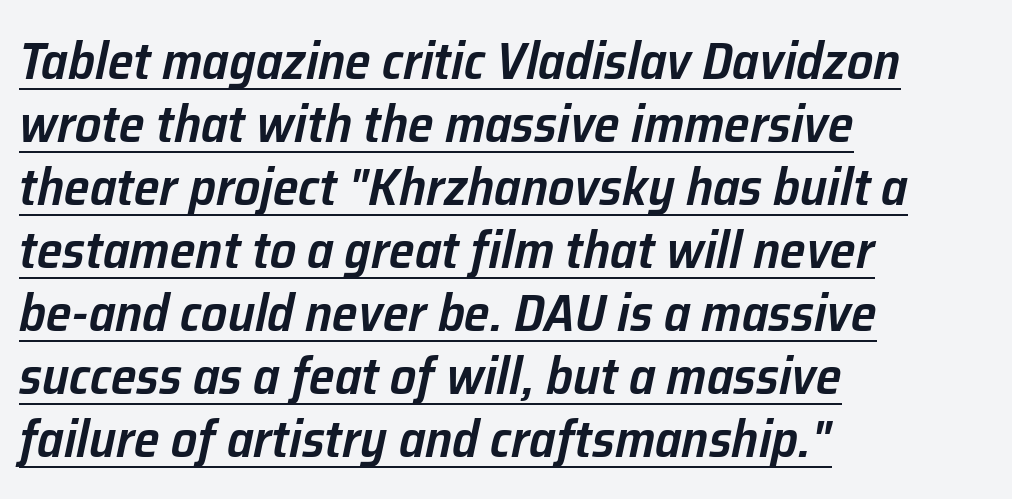
Look at the stroke-to-counter ratio: somewhat heavy, a semibold. The face used here is proportionally spaced, like ordinary book or web type. The rendering keeps characters at their native spacing. Looks like someone drew a line under every word here. Which margin do the lines hug? The left one — the right edge is uneven. Compared with ordinary roman type, these characters are visibly tilted.
